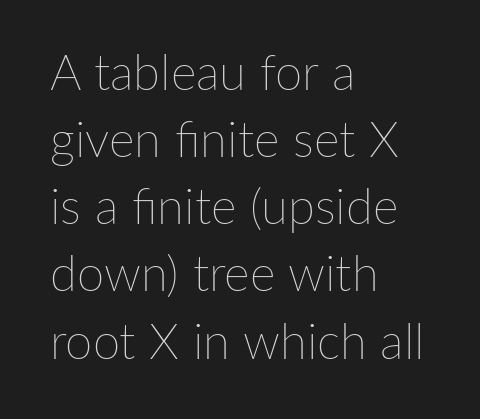
{"italic": "no", "bold": "no", "weight": "thin", "width": "normal", "stroke_contrast": "low", "x_height": "medium", "monospaced": "no", "underline": "no", "align": "left", "line_spacing": "normal", "line_spacing_ratio": 1.37, "letter_spacing": "normal", "letter_spacing_em": 0.0, "glyph_px": 49}
